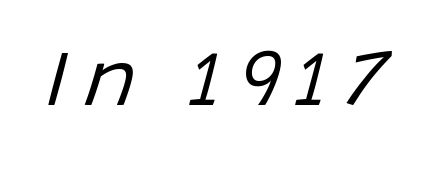
Q: Is the text bold? A: No.
Q: Is the text italic (slanted)? A: Yes, it leans right by about 15 degrees.
Q: Is the text underlined? A: No.
Q: Is the spacing between letters normal or unusually wide? A: Unusually wide.
Q: Width (condensed, normal, or wide)? A: Normal.
Q: Stroke contrast? A: Low.
Q: x-height? A: Large.
Q: Monospaced? A: No.
